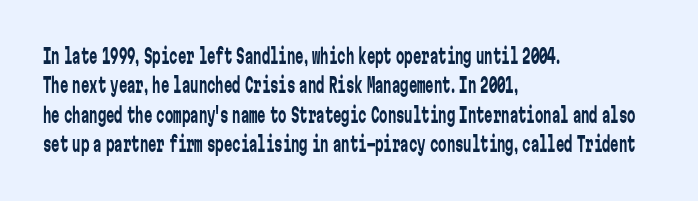
Q: Is the text bold? A: No.
Q: Is the text italic (slanted)? A: No, it is upright.
Q: Is the text underlined? A: No.
Q: How is the paragraph aligned? A: Left-aligned.
Q: Is the spacing between letters normal or unusually wide? A: Normal.
Q: Is the spacing between lines tight, normal or loose? A: Normal.
